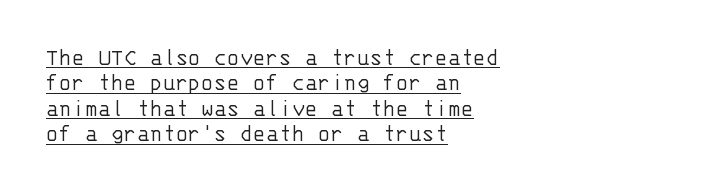
The image shows 24 px text type, upright; set left-aligned, tight line spacing (1.06x), normal letter spacing, underlined.
